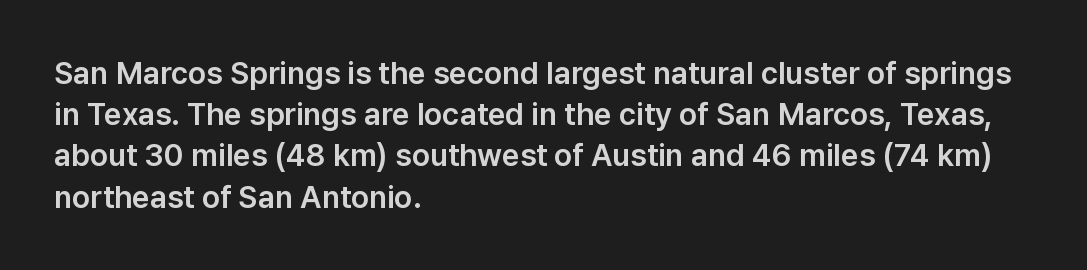
Is there any slant? The stems are plumb. What's the leading like? Ordinary, nothing unusual. Think of a printed novel: that variable character pitch is what you see here. There is no visible air inserted between adjacent glyphs. Font category for this specimen: sans-serif.
